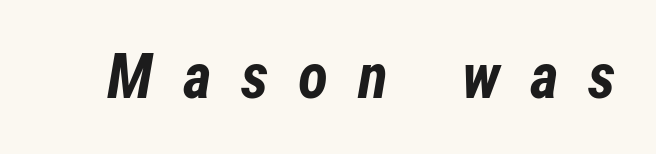
The image shows 62 px bold, condensed type, italic (leaning right); set unusually wide letter spacing (+0.48 em), not underlined; low stroke contrast and a medium x-height.
